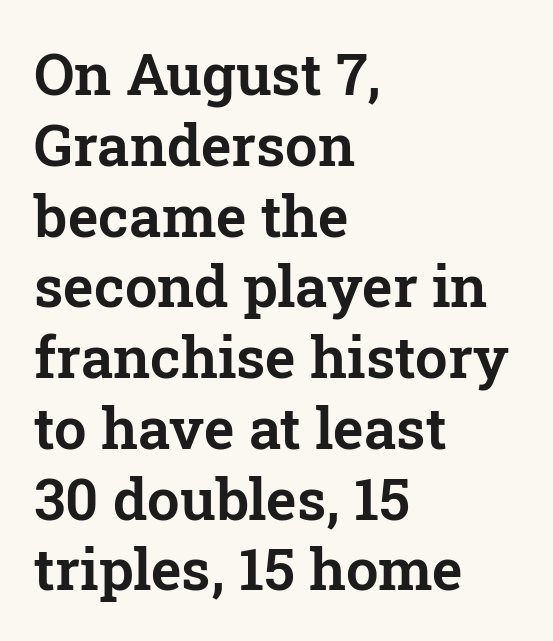
Q: Is the text italic (slanted)? A: No, it is upright.
Q: Is the typeface a serif or a sans-serif typeface? A: Serif.
Q: Is the text underlined? A: No.
Q: How is the paragraph aligned? A: Left-aligned.
Q: Is the spacing between letters normal or unusually wide? A: Normal.
Q: Width (condensed, normal, or wide)? A: Normal.
Q: Stroke contrast? A: Low.
Q: x-height? A: Medium.
Q: Monospaced? A: No.
